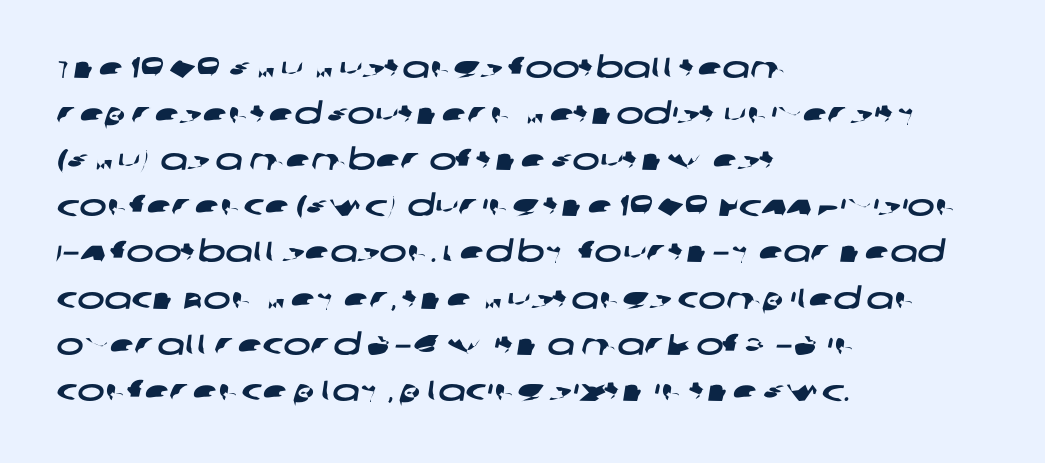
The image shows 29 px wide sans-serif type; set left-aligned, normal line spacing (1.59x), normal letter spacing, not underlined; low stroke contrast and a large x-height.
